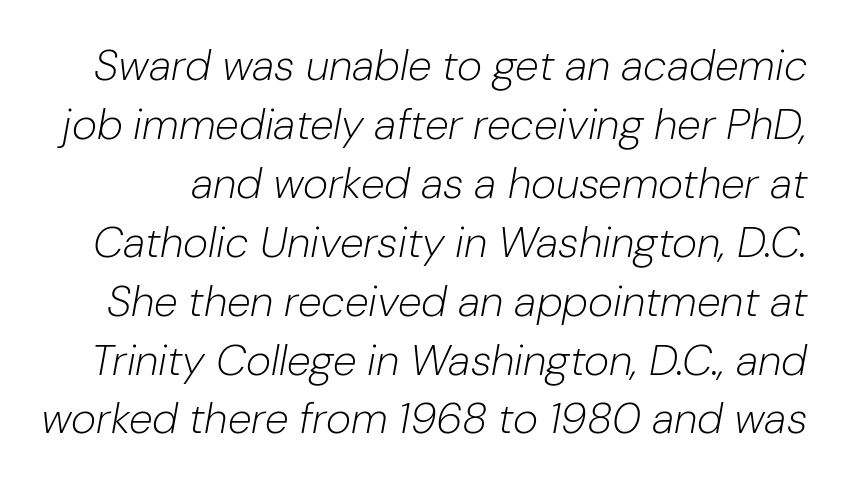
{"italic": "yes", "lean": "right", "slant_degrees": 10, "bold": "no", "weight": "light", "width": "normal", "stroke_contrast": "low", "x_height": "medium", "monospaced": "no", "underline": "no", "line_spacing": "normal", "line_spacing_ratio": 1.37, "letter_spacing": "normal", "letter_spacing_em": 0.0, "glyph_px": 43}
